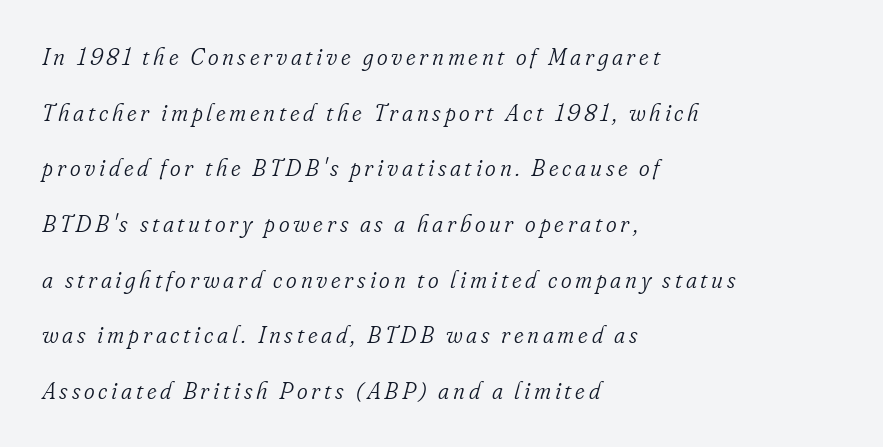
Horizontal bands of white between lines are thick stripes. The rendering anchors every line to the left-hand side. Plain, unruled lines of type. A quiet, ordinary-to-light weight characterises the typeface.
